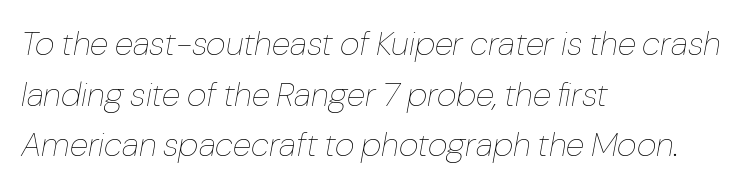
The image shows 34 px thin type, italic (leaning right); set left-aligned, normal line spacing (1.49x), normal letter spacing, not underlined; low stroke contrast and a medium x-height.
